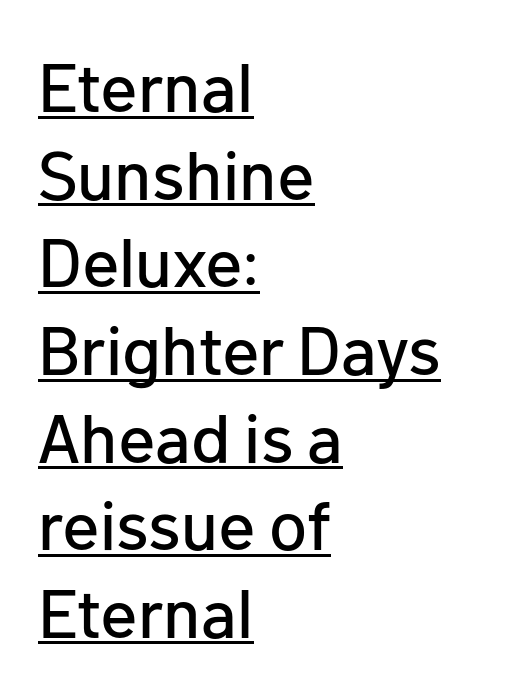
Q: Is the text italic (slanted)? A: No, it is upright.
Q: Is the typeface a serif or a sans-serif typeface? A: Sans-serif.
Q: Is the text underlined? A: Yes.
Q: How is the paragraph aligned? A: Left-aligned.
Q: Is the spacing between letters normal or unusually wide? A: Normal.
Q: Is the spacing between lines tight, normal or loose? A: Normal.
Q: Width (condensed, normal, or wide)? A: Normal.
Q: Stroke contrast? A: Low.
Q: x-height? A: Medium.
Q: Monospaced? A: No.
